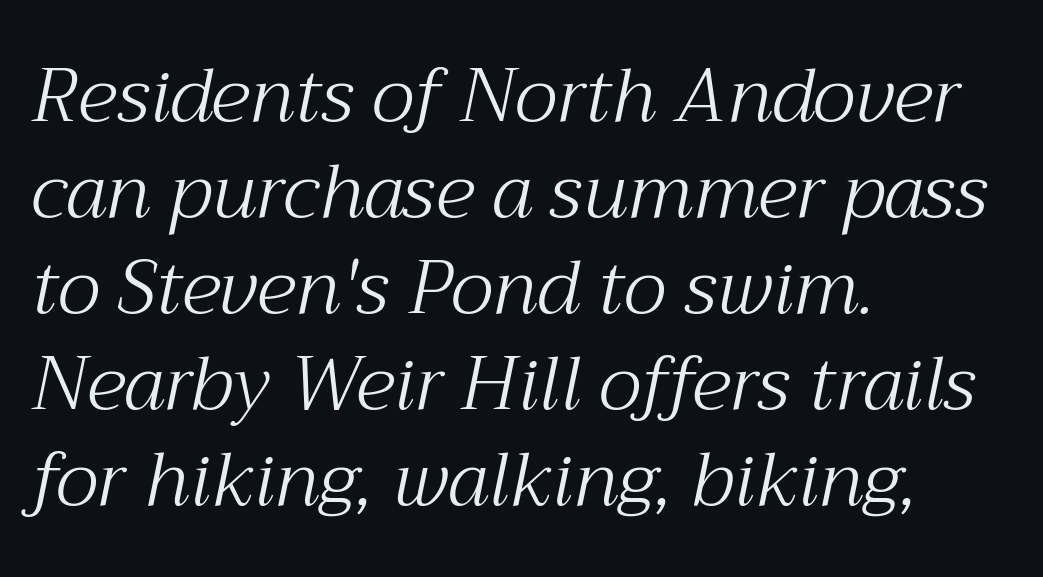
The image shows 75 px light serif type, italic (leaning right); set left-aligned, normal line spacing (1.28x), normal letter spacing, not underlined; medium stroke contrast and a medium x-height.
